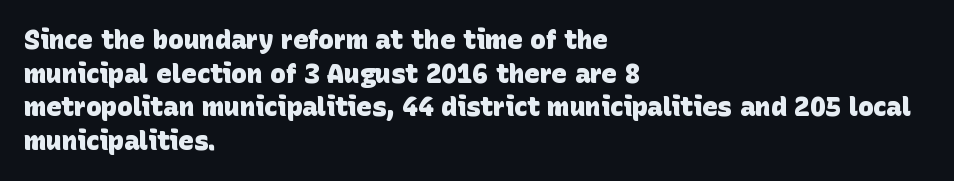
Q: Is the text bold? A: Yes.
Q: Is the text underlined? A: No.
Q: How is the paragraph aligned? A: Left-aligned.
Q: Is the spacing between letters normal or unusually wide? A: Normal.
Q: Is the spacing between lines tight, normal or loose? A: Normal.
